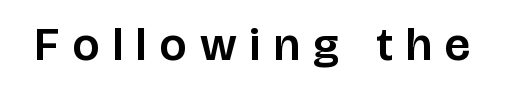
Q: Is the text italic (slanted)? A: No, it is upright.
Q: Is the typeface a serif or a sans-serif typeface? A: Sans-serif.
Q: Is the text underlined? A: No.
Q: Is the spacing between letters normal or unusually wide? A: Unusually wide.
Q: Width (condensed, normal, or wide)? A: Normal.
Q: Stroke contrast? A: Low.
Q: x-height? A: Large.
Q: Monospaced? A: No.
